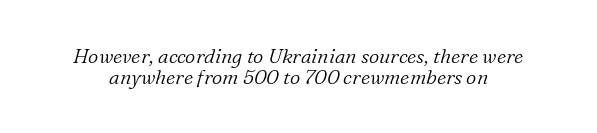
If you drew a line through each stem, it would be angled. The characters are drawn with everyday or finer stroke widths. Horizontal bands of white between lines are thin slivers. Honestly, there is no underline to notice here at all.
